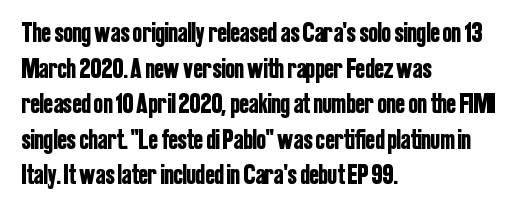
Characters remain perfectly vertical along every line. The gap between lines stays unmarked. Inter-character spacing is left at the font's built-in metrics. One glance says typical: line gaps are just what's usual. Note the varied advance widths — an 'i' is clearly narrower than an 'm'.
